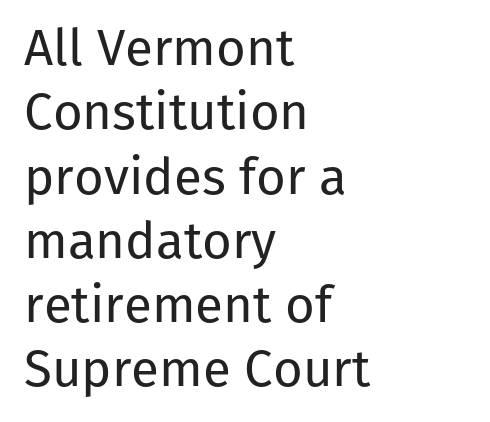
These lines are rendered in a variable-pitch font. Line spacing here is normal. Does the copy run flush right? No — it runs flush left. Anything drawn beneath the words? Only blank space.
